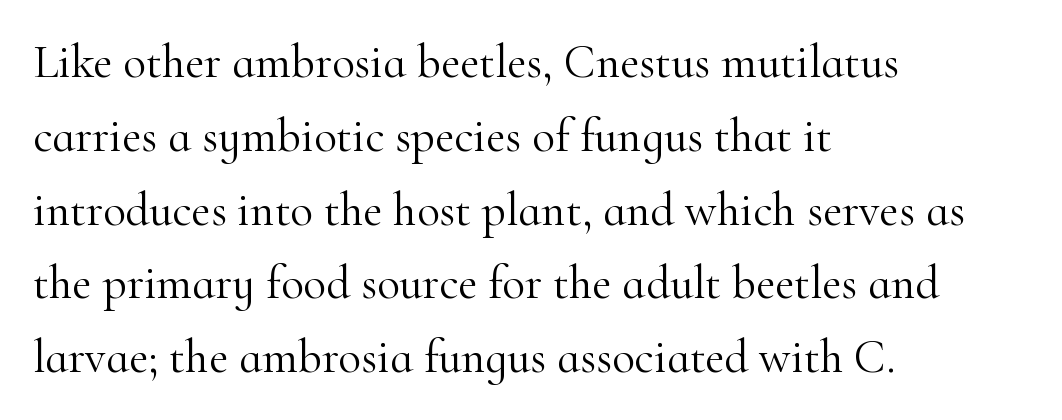
Glyph-to-glyph distance matches everyday printed text. These lines are composed in type with serifs. The passage shown is typed in a proportional face where columns would drift. A roman cut, with each character standing at attention. The typesetter chose a ragged-right arrangement here.
